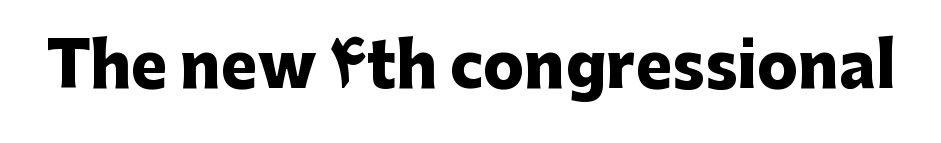
{"serif": "no", "italic": "no", "bold": "yes", "weight": "heavy", "width": "normal", "stroke_contrast": "low", "x_height": "medium", "monospaced": "no", "underline": "no", "letter_spacing": "normal", "letter_spacing_em": 0.0, "glyph_px": 61}
